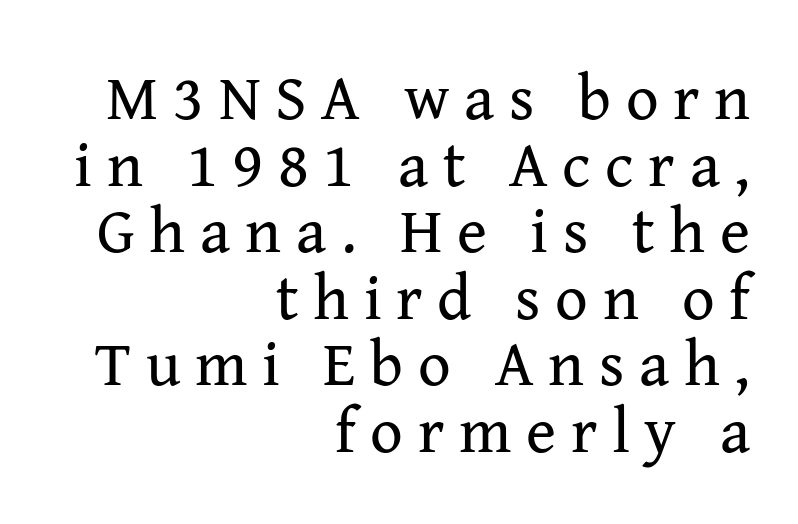
{"serif": "yes", "italic": "no", "bold": "no", "weight": "regular", "width": "normal", "stroke_contrast": "medium", "x_height": "medium", "monospaced": "no", "underline": "no", "align": "right", "line_spacing": "tight", "line_spacing_ratio": 1.04, "letter_spacing": "wide", "letter_spacing_em": 0.23, "glyph_px": 64}
